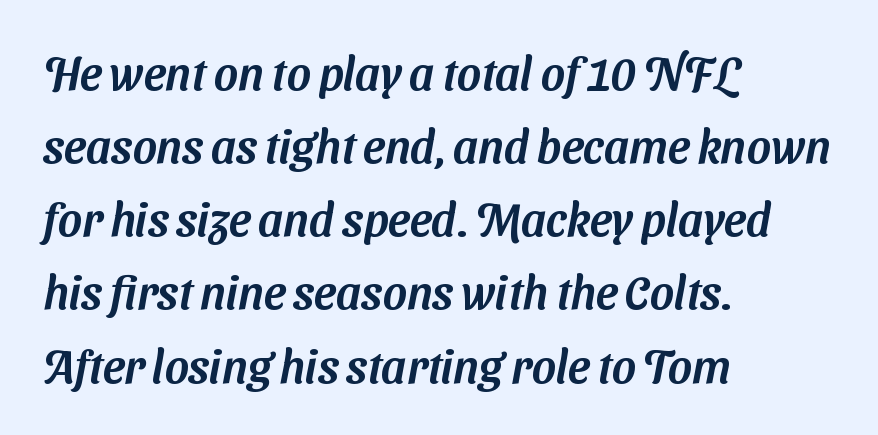
Leading matches the norm, producing a regular column. Character widths vary here, with narrow letters taking less room than wide ones. Font category for this specimen: sans-serif. The area under the type is left untouched.
